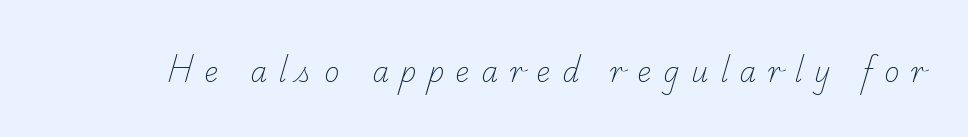
Q: Is the text bold? A: No.
Q: Is the text underlined? A: No.
Q: Is the spacing between letters normal or unusually wide? A: Unusually wide.
